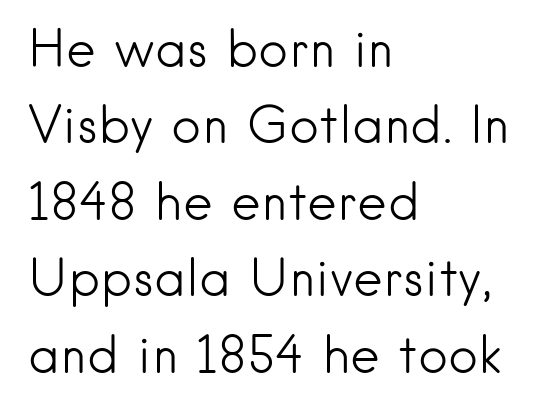
Q: Is the text bold? A: No.
Q: Is the text italic (slanted)? A: No, it is upright.
Q: Is the typeface a serif or a sans-serif typeface? A: Sans-serif.
Q: Is the text underlined? A: No.
Q: How is the paragraph aligned? A: Left-aligned.
Q: Is the spacing between letters normal or unusually wide? A: Normal.
Q: Is the spacing between lines tight, normal or loose? A: Normal.
Q: Width (condensed, normal, or wide)? A: Normal.
Q: Stroke contrast? A: Low.
Q: x-height? A: Small.
Q: Monospaced? A: No.
